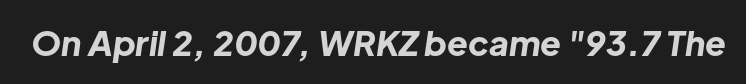
{"italic": "yes", "lean": "right", "slant_degrees": 8, "bold": "yes", "weight": "bold", "width": "normal", "stroke_contrast": "low", "x_height": "medium", "monospaced": "no", "underline": "no", "letter_spacing": "normal", "letter_spacing_em": 0.0, "glyph_px": 34}
